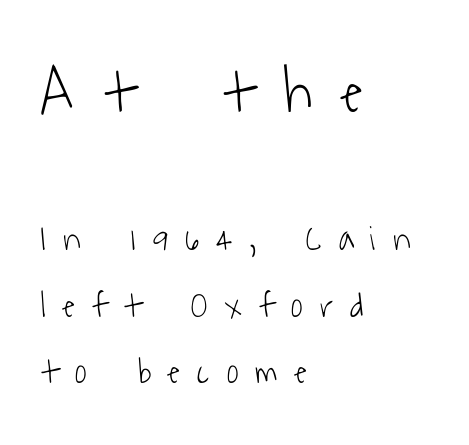
The image shows 63 px light, condensed sans-serif type; set left-aligned, line spacing 1.86x, unusually wide letter spacing (+0.48 em), not underlined; the first (top) block is 1.75x larger; low stroke contrast and a medium x-height.
